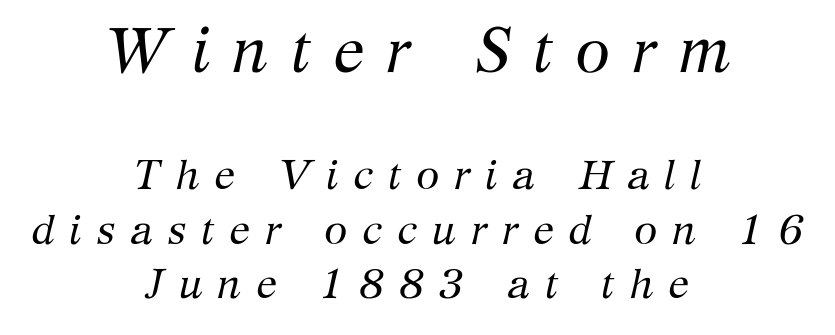
The image shows 63 px regular-weight serif type, italic (leaning right); set centered, normal line spacing (1.3x), unusually wide letter spacing (+0.35 em), not underlined; the first (top) block is 1.5x larger; medium stroke contrast and a medium x-height.
